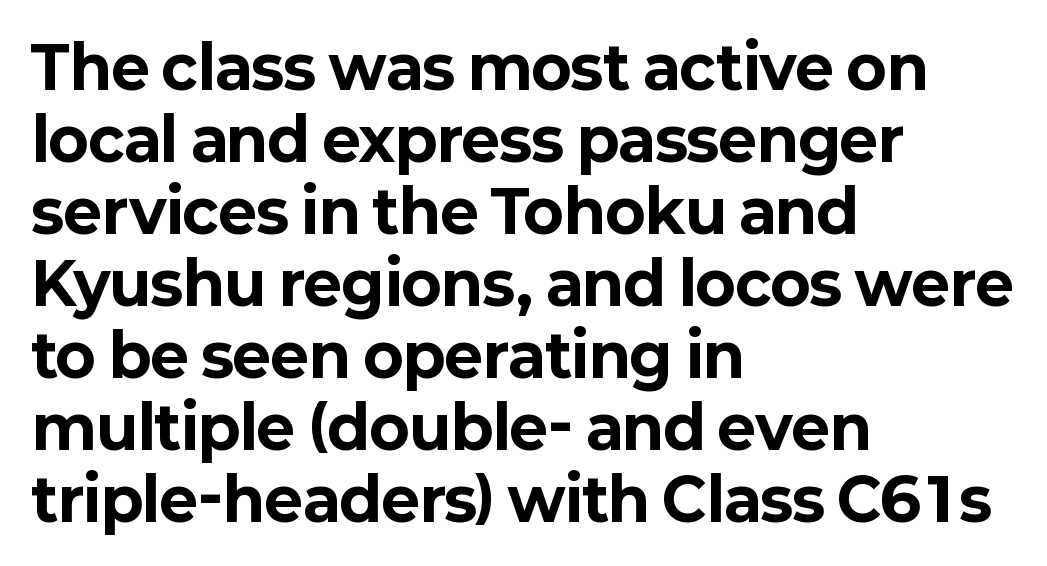
The image shows 59 px bold sans-serif type, upright; set left-aligned, line spacing 1.22x, normal letter spacing, not underlined; low stroke contrast and a medium x-height.
